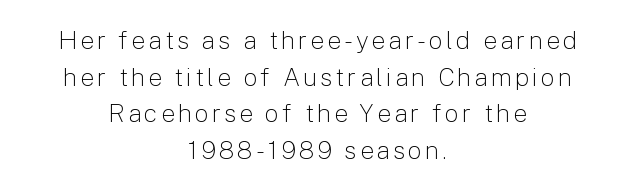
The image shows 25 px text type, upright; set centered, normal line spacing (1.47x), not underlined.
